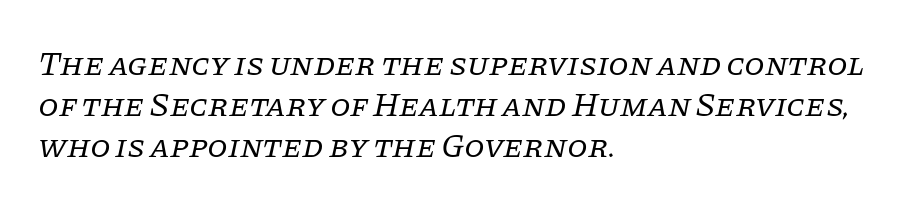
The face looks like a standard text weight, possibly lighter. The rendering uses natural spacing where letterforms have individual widths. The whole block is typeset with a tilt. Is the letter spacing exaggerated? No — it looks like the ordinary default. Type style note: has serifs.
